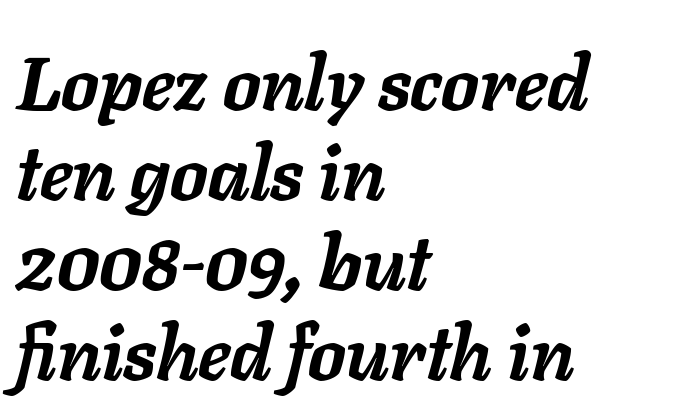
The image shows 75 px semibold type, italic (leaning right); set left-aligned, line spacing 1.2x, normal letter spacing, not underlined; low stroke contrast and a medium x-height.
